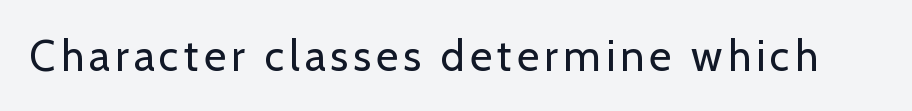
The image shows 43 px regular-weight sans-serif type, upright; set not underlined; low stroke contrast and a medium x-height.
